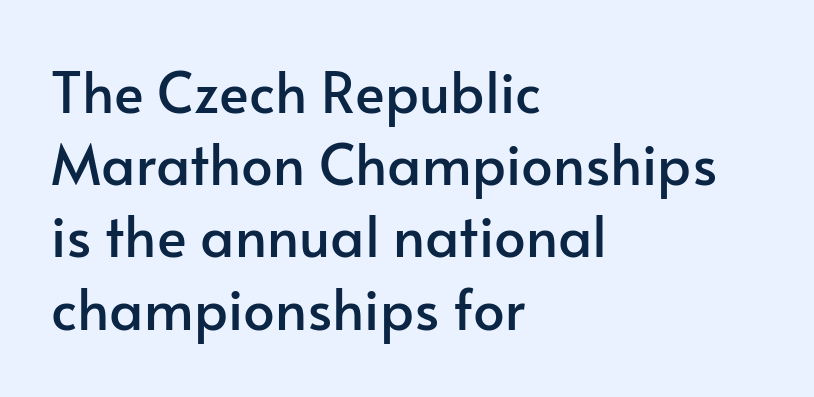
Q: Is the text italic (slanted)? A: No, it is upright.
Q: Is the typeface a serif or a sans-serif typeface? A: Sans-serif.
Q: Is the text underlined? A: No.
Q: How is the paragraph aligned? A: Left-aligned.
Q: Is the spacing between letters normal or unusually wide? A: Normal.
Q: Is the spacing between lines tight, normal or loose? A: Normal.
Q: Width (condensed, normal, or wide)? A: Normal.
Q: Stroke contrast? A: Low.
Q: x-height? A: Small.
Q: Monospaced? A: No.
